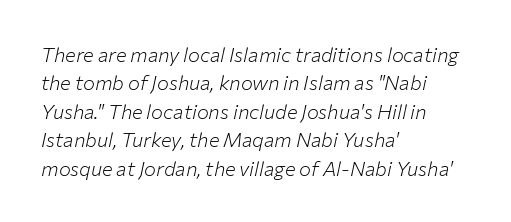
{"italic": "yes", "lean": "right", "slant_degrees": 12, "bold": "no", "underline": "no", "align": "left", "line_spacing": "normal", "line_spacing_ratio": 1.42, "letter_spacing": "normal", "letter_spacing_em": 0.0, "glyph_px": 20}
